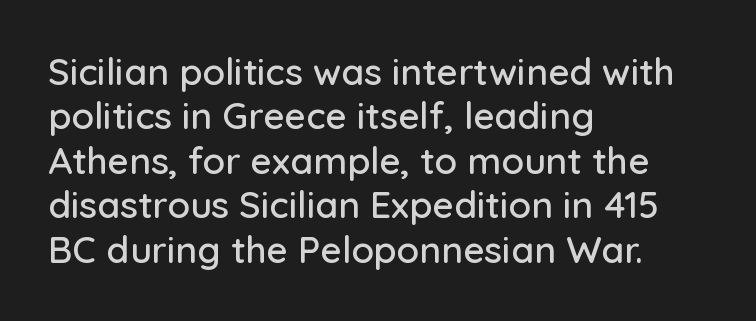
{"serif": "no", "italic": "no", "width": "normal", "stroke_contrast": "low", "x_height": "medium", "monospaced": "no", "underline": "no", "align": "left", "line_spacing_ratio": 1.2, "letter_spacing": "normal", "letter_spacing_em": 0.0, "glyph_px": 37}
